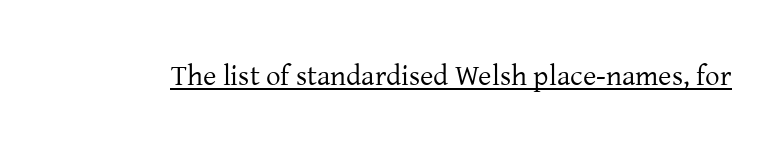
Q: Is the text bold? A: No.
Q: Is the text italic (slanted)? A: No, it is upright.
Q: Is the typeface a serif or a sans-serif typeface? A: Serif.
Q: Is the text underlined? A: Yes.
Q: Is the spacing between letters normal or unusually wide? A: Normal.
Q: Width (condensed, normal, or wide)? A: Normal.
Q: Stroke contrast? A: Low.
Q: x-height? A: Medium.
Q: Monospaced? A: No.
